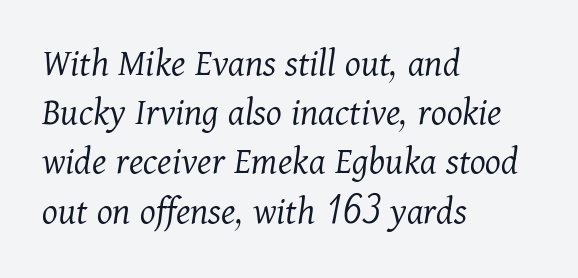
The image shows 40 px light serif type, italic (leaning right); set left-aligned, line spacing 1.23x, normal letter spacing, not underlined; medium stroke contrast and a medium x-height.
